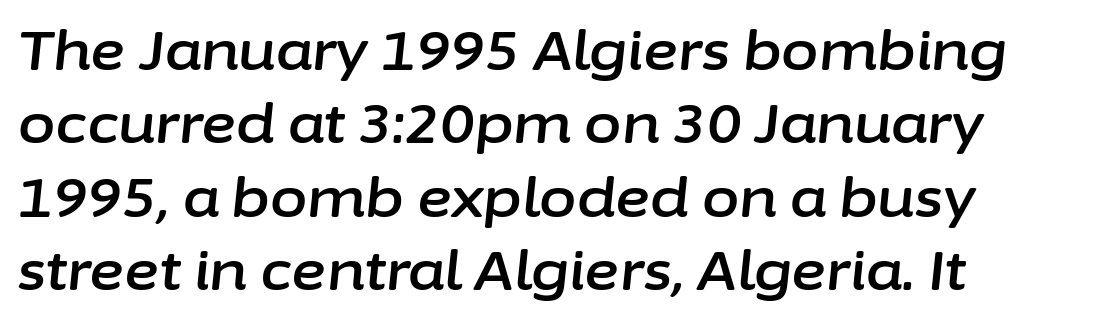
{"italic": "yes", "lean": "right", "slant_degrees": 6, "width": "normal", "stroke_contrast": "low", "x_height": "medium", "monospaced": "no", "underline": "no", "align": "left", "line_spacing": "normal", "line_spacing_ratio": 1.36, "letter_spacing": "normal", "letter_spacing_em": 0.0, "glyph_px": 54}
